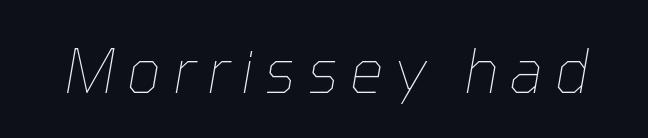
Honestly, there is no underline to notice here at all. Weight: in the light-to-regular range. Do the characters align in a grid? No, the font is proportional. Tall strokes in this sample are angled rather than plumb.
